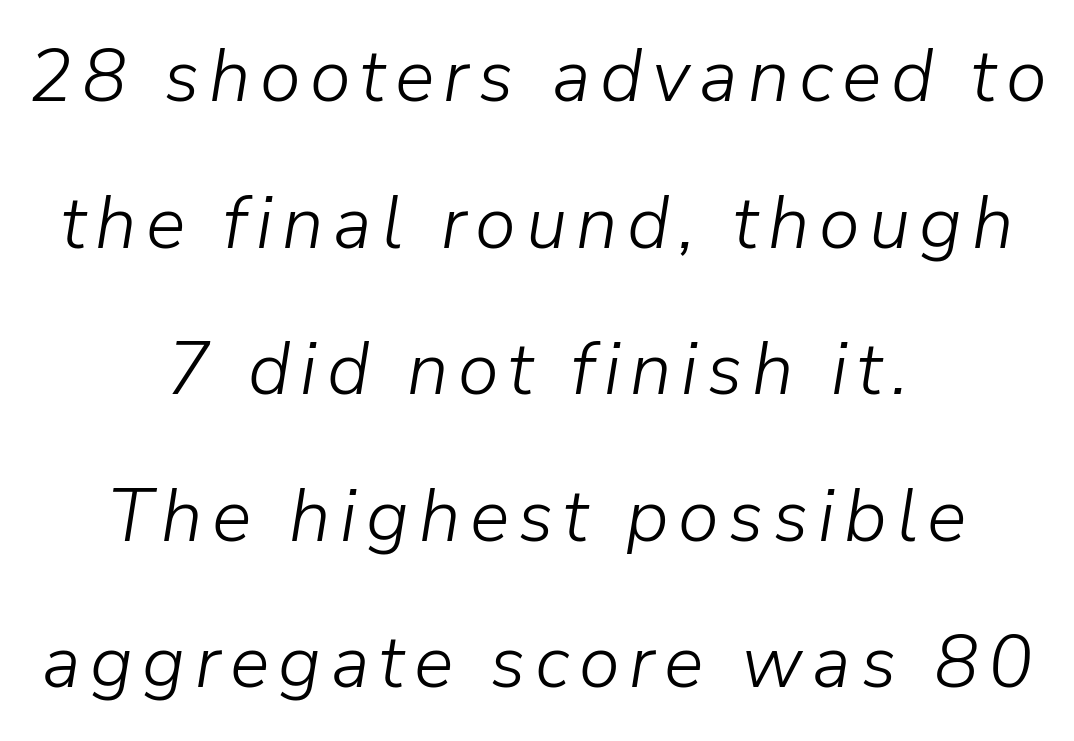
The letters are slanted; this is an italic face. The string is rendered with underlining switched off. Here the designer chose a conventional face with non-uniform glyph widths. No chunkiness to these letters — they're not bold. The passage shown stacks its lines with a broad gap. Caption: multi-line text, centered on the measure.
